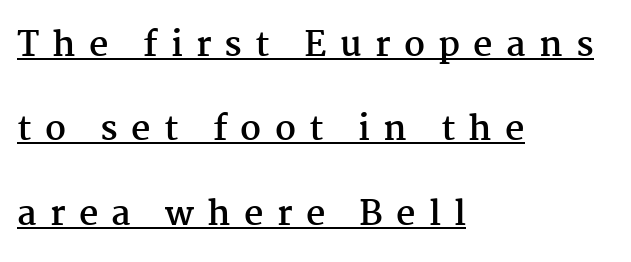
{"serif": "yes", "italic": "no", "bold": "yes", "weight": "semibold", "width": "normal", "stroke_contrast": "medium", "x_height": "medium", "monospaced": "no", "underline": "yes", "align": "left", "line_spacing": "loose", "line_spacing_ratio": 2.48, "letter_spacing": "wide", "letter_spacing_em": 0.39, "glyph_px": 34}
